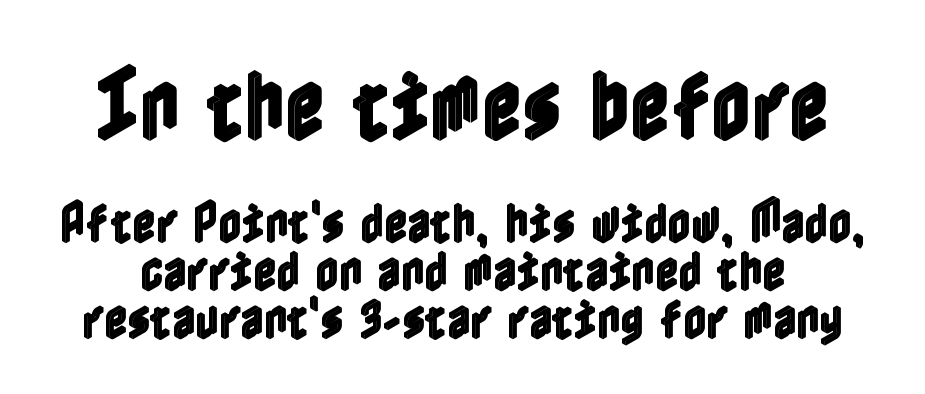
{"italic": "no", "width": "condensed", "x_height": "medium", "underline": "no", "line_spacing": "tight", "line_spacing_ratio": 1.07, "letter_spacing": "normal", "letter_spacing_em": 0.0, "larger_block": "first", "size_ratio": 1.73, "glyph_px": 78}
